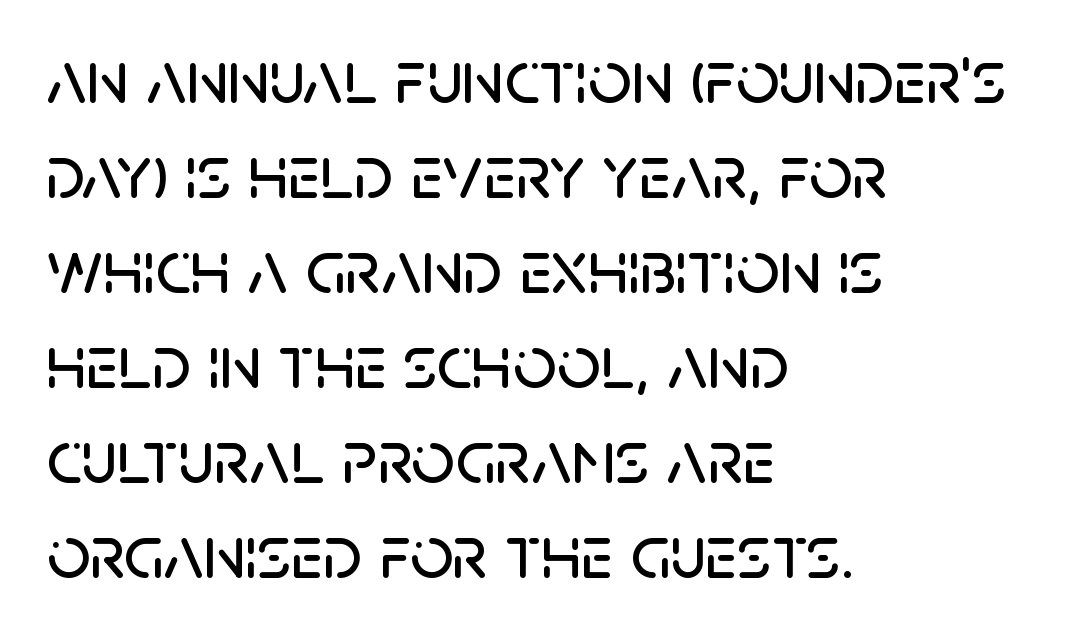
{"serif": "no", "italic": "no", "width": "normal", "stroke_contrast": "low", "x_height": "large", "monospaced": "no", "underline": "no", "align": "left", "line_spacing": "normal", "line_spacing_ratio": 1.25, "letter_spacing": "normal", "letter_spacing_em": 0.0, "glyph_px": 76}
